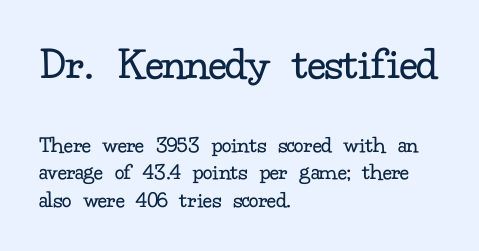
{"serif": "yes", "italic": "no", "bold": "no", "weight": "regular", "width": "normal", "stroke_contrast": "low", "x_height": "small", "monospaced": "no", "underline": "no", "align": "left", "line_spacing": "tight", "line_spacing_ratio": 1.14, "letter_spacing": "normal", "letter_spacing_em": 0.0, "larger_block": "first", "size_ratio": 2.0, "glyph_px": 48}
